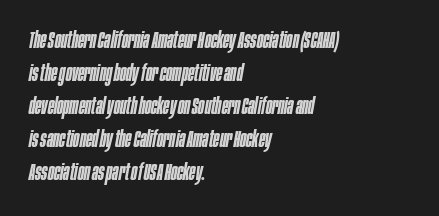
{"italic": "yes", "lean": "right", "slant_degrees": 10, "bold": "semi", "underline": "no", "align": "left", "line_spacing": "normal", "line_spacing_ratio": 1.44, "letter_spacing": "normal", "letter_spacing_em": 0.0, "glyph_px": 23}
